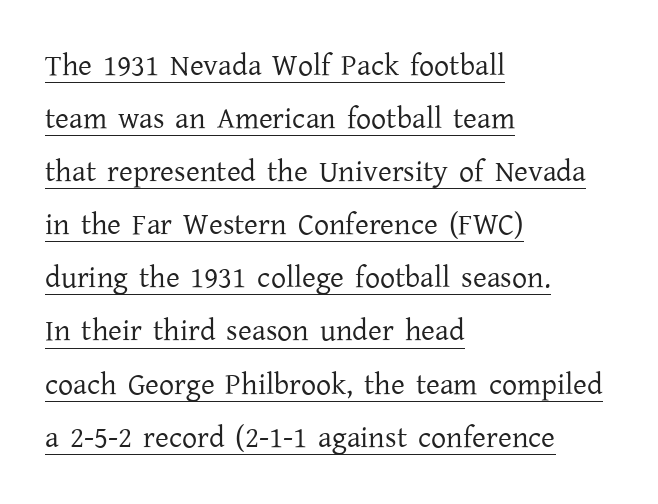
{"serif": "yes", "italic": "no", "bold": "no", "weight": "regular", "width": "normal", "stroke_contrast": "low", "x_height": "medium", "monospaced": "no", "underline": "yes", "align": "left", "line_spacing_ratio": 1.77, "letter_spacing": "normal", "letter_spacing_em": 0.0, "glyph_px": 30}
